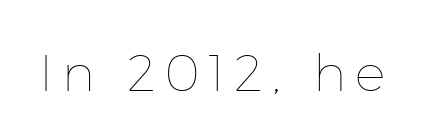
Q: Is the text bold? A: No.
Q: Is the text italic (slanted)? A: No, it is upright.
Q: Is the text underlined? A: No.
Q: Width (condensed, normal, or wide)? A: Normal.
Q: Stroke contrast? A: Low.
Q: x-height? A: Medium.
Q: Monospaced? A: No.
